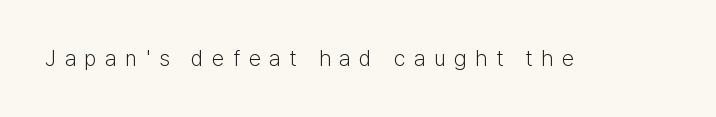
{"italic": "no", "bold": "no", "underline": "no", "letter_spacing": "wide", "letter_spacing_em": 0.39, "glyph_px": 22}
